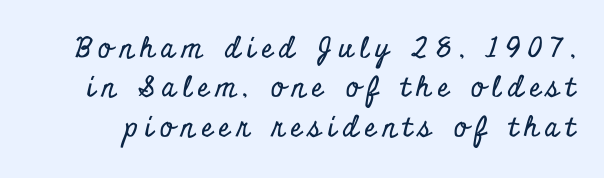
Descender tails drop into unmarked territory. Varying glyph widths throughout — classic text-font behaviour. Honestly, the letter spacing is so wide it's the main thing you notice. Regular leading. The passage shown is typeset with a serif family.
